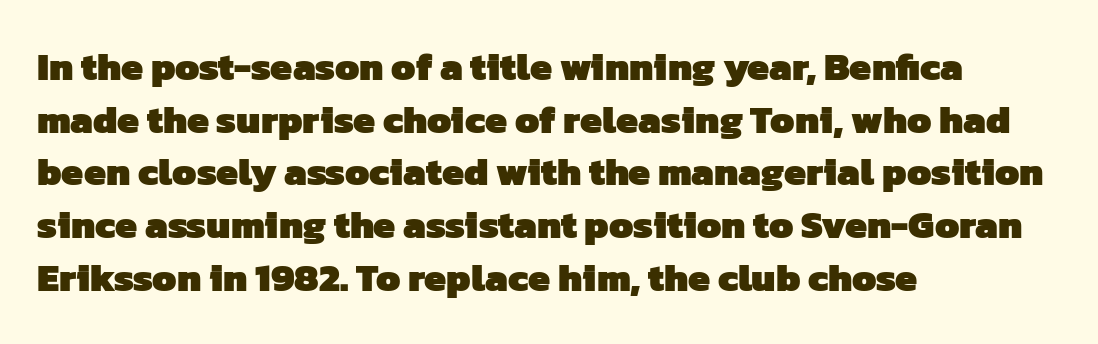
Inter-character spacing is left at the font's built-in metrics. Teacher's note: observe the even left margin — that is flush-left alignment. Anything drawn beneath the words? Only blank space. A typesetter would call this proportional, since set widths differ per character.
